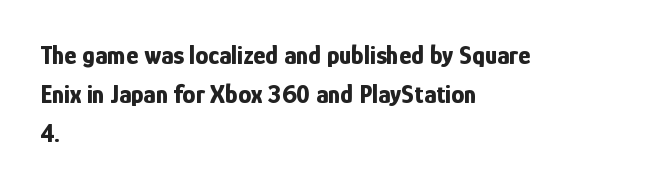
Successive baselines arrive at the customary interval. Nope, not italic — everything's standing straight. Stroke thickness is high; the sample reads as a true bold. Line starts are locked; line ends wander. Clear beneath every line of the passage. The line texture is even and compact thanks to regular tracking.
